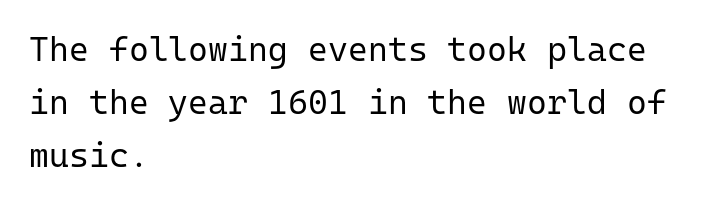
{"serif": "no", "italic": "no", "bold": "no", "weight": "regular", "width": "normal", "stroke_contrast": "low", "x_height": "medium", "monospaced": "yes", "underline": "no", "align": "left", "line_spacing": "normal", "line_spacing_ratio": 1.56, "letter_spacing": "normal", "letter_spacing_em": 0.0, "glyph_px": 34}
